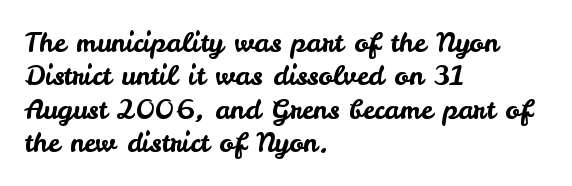
The image shows 27 px text type; set left-aligned, line spacing 1.24x, normal letter spacing, not underlined.
